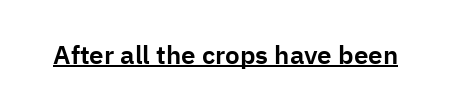
The image shows 26 px text type, upright; set normal letter spacing, underlined.
